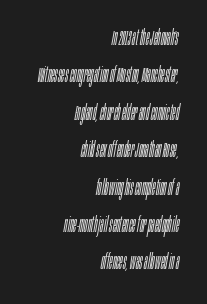
Q: Is the text bold? A: No.
Q: Is the text italic (slanted)? A: Yes, it leans right by about 10 degrees.
Q: Is the text underlined? A: No.
Q: How is the paragraph aligned? A: Right-aligned.
Q: Is the spacing between letters normal or unusually wide? A: Normal.
